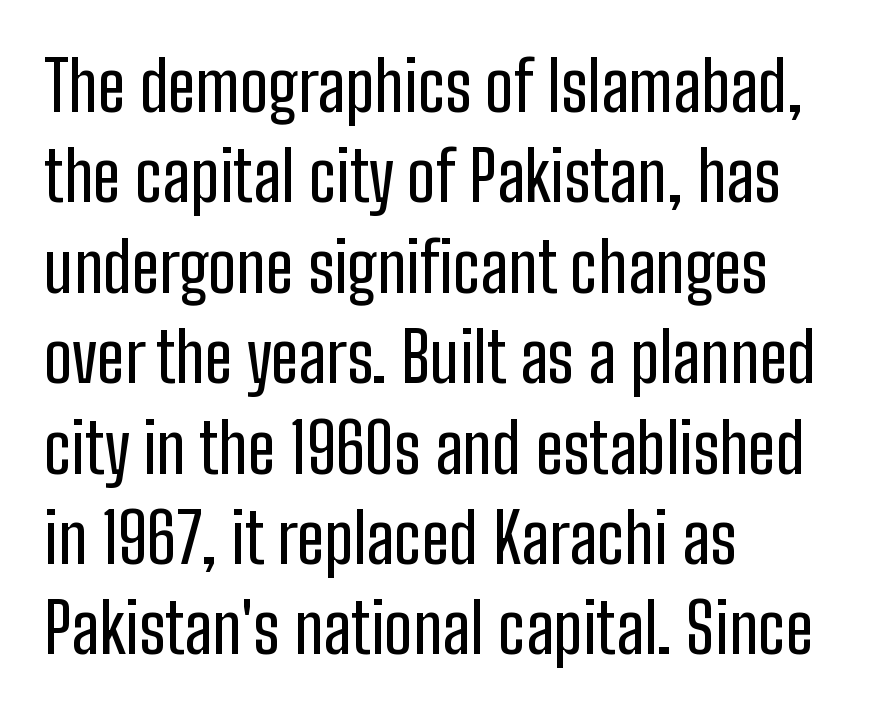
Is the letter spacing exaggerated? No — it looks like the ordinary default. Proportional: the letters do not fall into vertical columns. Ordinary non-slanted type is in use. Each new line begins a customary step beneath the previous one. The typeface chosen for these lines omits serifs.
